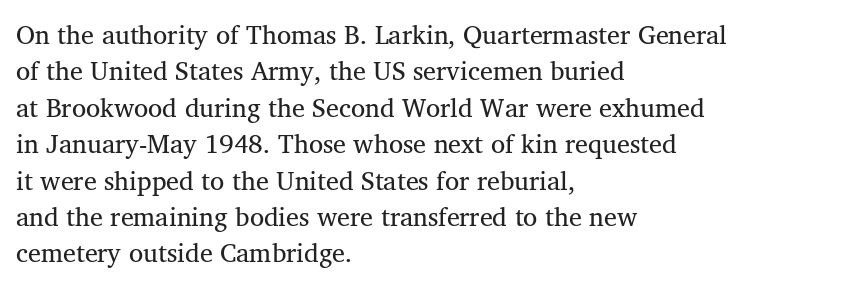
Each line starts at the same left margin while the right side varies. Regarding leading, the lines here are spaced in the standard way. No chunkiness to these letters — they're not bold. The face used here is rendered with its standard letterfit.
